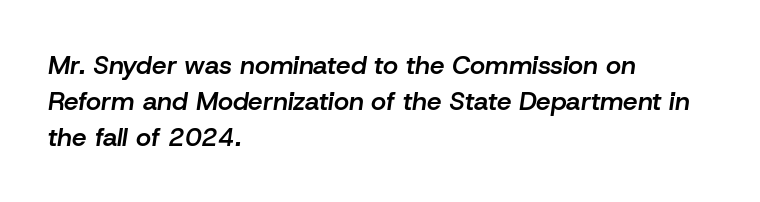
{"italic": "yes", "lean": "right", "slant_degrees": 8, "bold": "semi", "underline": "no", "align": "left", "line_spacing": "normal", "line_spacing_ratio": 1.38, "letter_spacing": "normal", "letter_spacing_em": 0.0, "glyph_px": 26}
